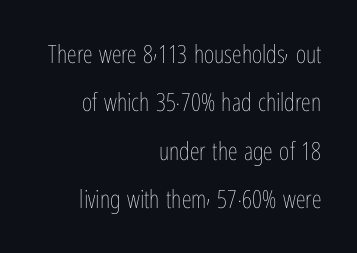
{"italic": "no", "bold": "no", "underline": "no", "align": "right", "line_spacing": "loose", "line_spacing_ratio": 1.94, "letter_spacing": "normal", "letter_spacing_em": 0.0, "glyph_px": 25}
